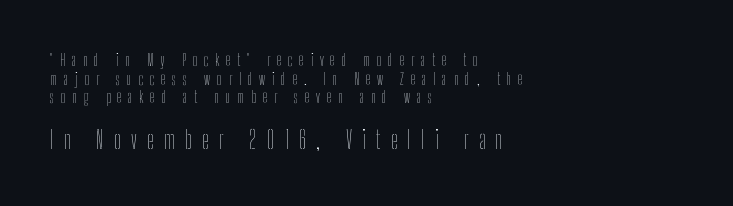
Q: Is the text bold? A: No.
Q: Is the text italic (slanted)? A: No, it is upright.
Q: Is the text underlined? A: No.
Q: How is the paragraph aligned? A: Left-aligned.
Q: Is the spacing between letters normal or unusually wide? A: Unusually wide.
Q: Which block of text is set in a larger size, the first (top) or the second (bottom)? A: The second (bottom) one.
